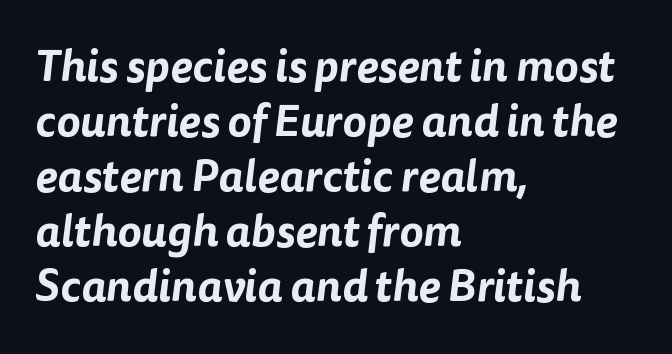
Does the type have serifs? No, each stem ends abruptly. The face used here is proportionally spaced, like ordinary book or web type. Characters follow at the spacing the type designer built in. The lines in this sample share a left origin and differ only in where they stop. Unmarked baselines from the first word to the last.
